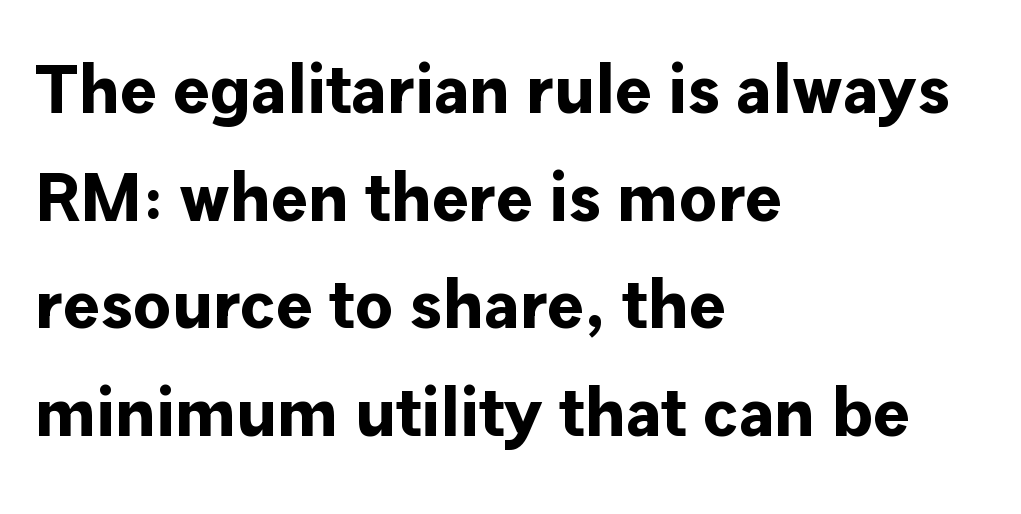
The image shows 69 px bold sans-serif type, upright; set left-aligned, normal line spacing (1.56x), normal letter spacing, not underlined; low stroke contrast and a medium x-height.
